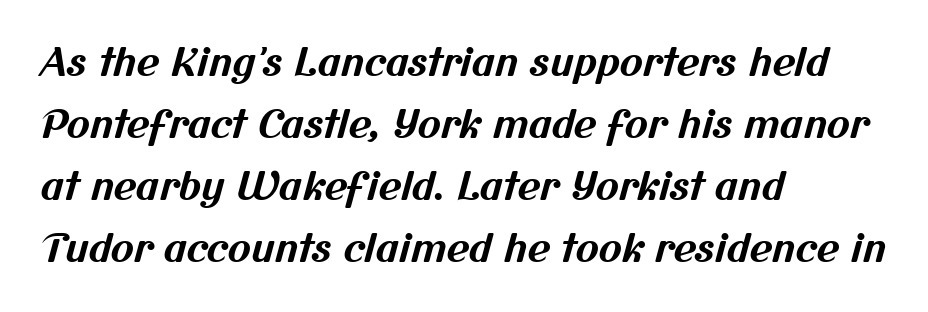
Q: Is the text bold? A: Yes.
Q: Is the typeface a serif or a sans-serif typeface? A: Sans-serif.
Q: Is the text underlined? A: No.
Q: How is the paragraph aligned? A: Left-aligned.
Q: Is the spacing between letters normal or unusually wide? A: Normal.
Q: Is the spacing between lines tight, normal or loose? A: Normal.
Q: Width (condensed, normal, or wide)? A: Normal.
Q: Stroke contrast? A: Medium.
Q: x-height? A: Medium.
Q: Monospaced? A: No.
